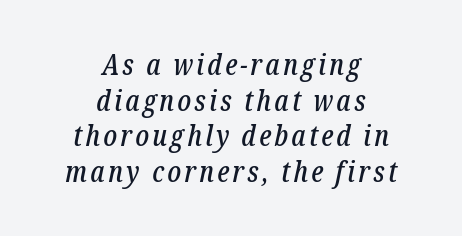
Q: Is the text italic (slanted)? A: Yes, it leans right by about 12 degrees.
Q: Is the typeface a serif or a sans-serif typeface? A: Serif.
Q: Is the text underlined? A: No.
Q: How is the paragraph aligned? A: Centered.
Q: Width (condensed, normal, or wide)? A: Condensed.
Q: Stroke contrast? A: Low.
Q: x-height? A: Medium.
Q: Monospaced? A: No.
